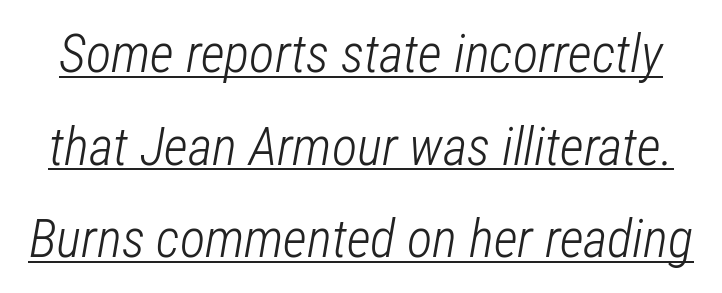
{"italic": "yes", "lean": "right", "slant_degrees": 12, "bold": "no", "weight": "light", "width": "condensed", "stroke_contrast": "low", "x_height": "medium", "monospaced": "no", "underline": "yes", "line_spacing_ratio": 1.75, "letter_spacing": "normal", "letter_spacing_em": 0.0, "glyph_px": 53}
